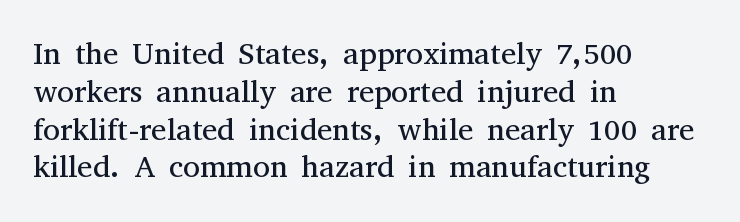
{"serif": "yes", "italic": "no", "bold": "no", "weight": "regular", "width": "normal", "stroke_contrast": "medium", "x_height": "medium", "monospaced": "no", "underline": "no", "align": "left", "line_spacing_ratio": 1.22, "letter_spacing": "normal", "letter_spacing_em": 0.0, "glyph_px": 31}
